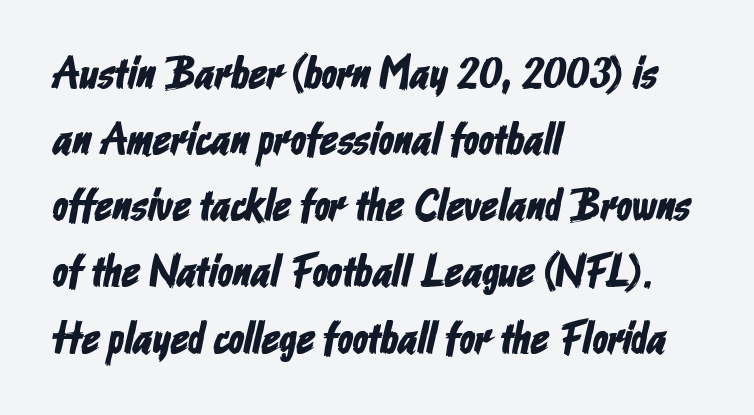
Proportional: the letters do not fall into vertical columns. Spacing between characters is what you'd get straight out of the box. All the whitespace from short lines collects on the right. Clear beneath every line of the passage. Does the leading feel generous? No, just average. Classification — sans serif.
